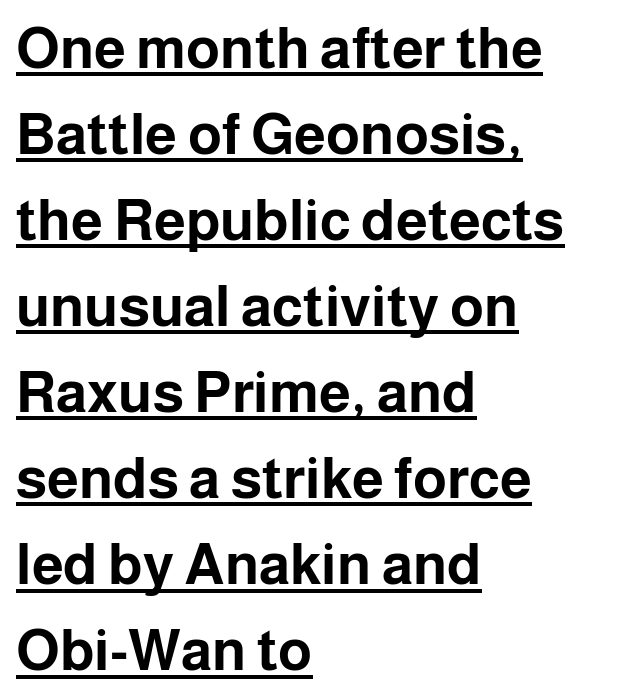
{"serif": "no", "italic": "no", "bold": "yes", "weight": "bold", "width": "normal", "stroke_contrast": "low", "x_height": "medium", "monospaced": "no", "underline": "yes", "align": "left", "line_spacing": "normal", "line_spacing_ratio": 1.51, "letter_spacing": "normal", "letter_spacing_em": 0.0, "glyph_px": 57}
